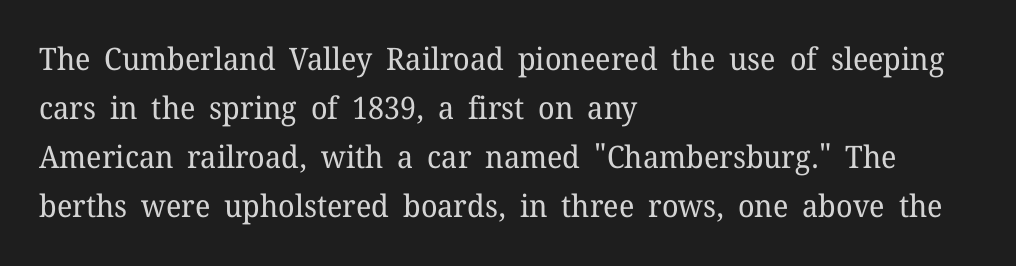
{"serif": "yes", "italic": "no", "bold": "no", "weight": "regular", "width": "normal", "stroke_contrast": "low", "x_height": "medium", "monospaced": "no", "underline": "no", "align": "left", "line_spacing": "normal", "line_spacing_ratio": 1.58, "letter_spacing": "normal", "letter_spacing_em": 0.0, "glyph_px": 31}
